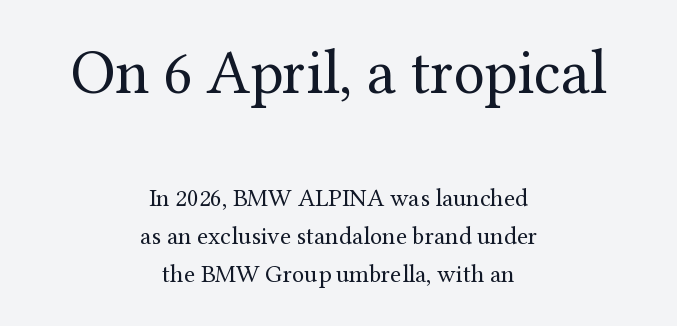
{"serif": "yes", "italic": "no", "bold": "no", "weight": "regular", "width": "normal", "stroke_contrast": "medium", "x_height": "medium", "monospaced": "no", "underline": "no", "align": "center", "line_spacing": "normal", "line_spacing_ratio": 1.53, "letter_spacing": "normal", "letter_spacing_em": 0.0, "larger_block": "first", "size_ratio": 2.52, "glyph_px": 63}
